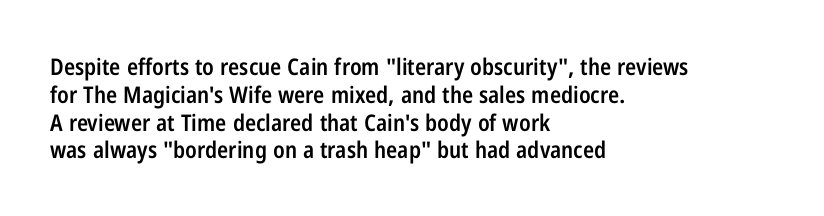
Q: Is the text bold? A: Semi-bold.
Q: Is the text italic (slanted)? A: No, it is upright.
Q: Is the text underlined? A: No.
Q: How is the paragraph aligned? A: Left-aligned.
Q: Is the spacing between letters normal or unusually wide? A: Normal.
